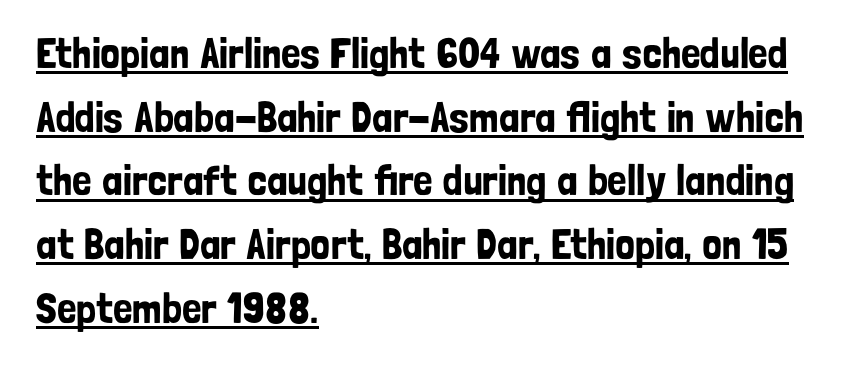
Proportional: the letters do not fall into vertical columns. Rows of type keep a routine distance in the vertical direction. Descenders here cross a horizontal rule under the line. No italicization has been applied; the sample stays upright. Serif or sans? Sans — the stroke terminals are bare. The compositor pushed each line to the left boundary.
